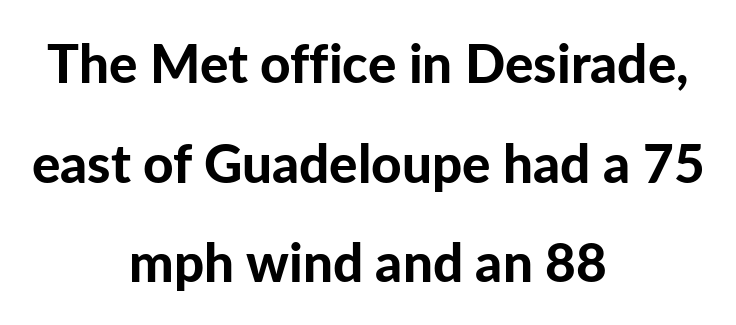
{"serif": "no", "italic": "no", "bold": "yes", "weight": "bold", "width": "normal", "stroke_contrast": "low", "x_height": "medium", "monospaced": "no", "underline": "no", "align": "center", "line_spacing_ratio": 1.88, "letter_spacing": "normal", "letter_spacing_em": 0.0, "glyph_px": 53}
